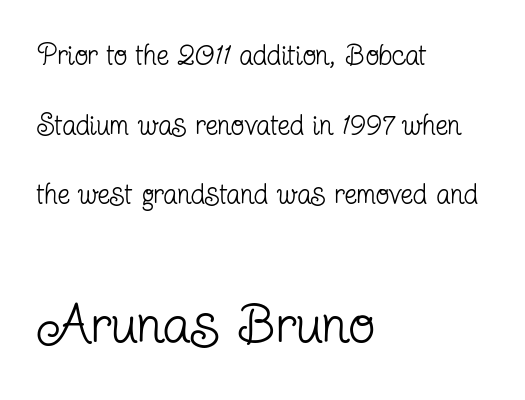
You can tell it's not italic because the verticals are truly vertical. Nobody drew a line under any word here. Honestly, the rows look like they've been pulled way apart. The rendering shows small feet on the letterforms — a serif design.
